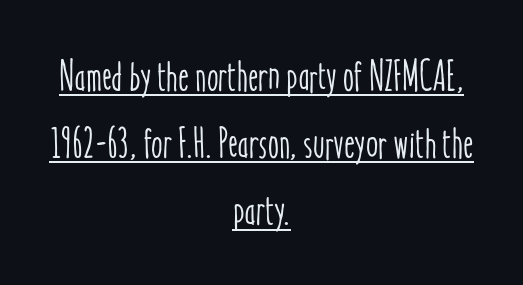
Q: Is the text italic (slanted)? A: No, it is upright.
Q: Is the text underlined? A: Yes.
Q: How is the paragraph aligned? A: Centered.
Q: Is the spacing between letters normal or unusually wide? A: Normal.
Q: Is the spacing between lines tight, normal or loose? A: Normal.
Q: Width (condensed, normal, or wide)? A: Condensed.
Q: Stroke contrast? A: Low.
Q: x-height? A: Medium.
Q: Monospaced? A: No.
